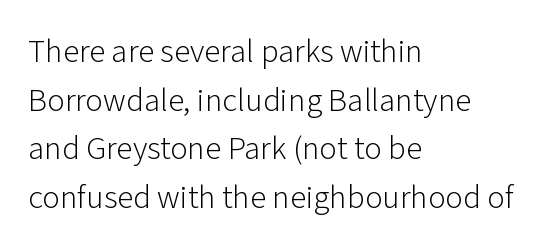
Q: Is the text bold? A: No.
Q: Is the text italic (slanted)? A: No, it is upright.
Q: Is the typeface a serif or a sans-serif typeface? A: Sans-serif.
Q: Is the text underlined? A: No.
Q: How is the paragraph aligned? A: Left-aligned.
Q: Is the spacing between letters normal or unusually wide? A: Normal.
Q: Is the spacing between lines tight, normal or loose? A: Normal.
Q: Width (condensed, normal, or wide)? A: Normal.
Q: Stroke contrast? A: Low.
Q: x-height? A: Medium.
Q: Monospaced? A: No.
